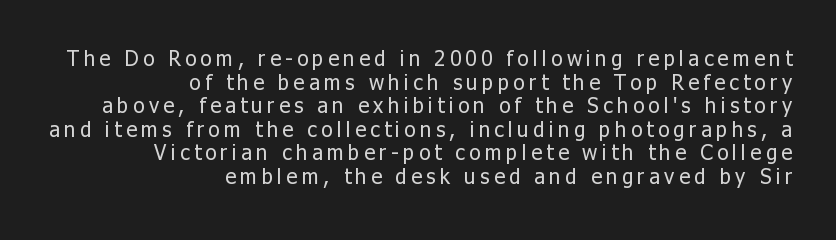
The image shows 21 px text type, upright; set right-aligned, tight line spacing (1.12x), unusually wide letter spacing (+0.21 em), not underlined.
